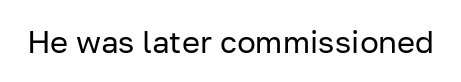
{"serif": "no", "italic": "no", "bold": "no", "weight": "regular", "width": "normal", "stroke_contrast": "low", "x_height": "medium", "monospaced": "no", "underline": "no", "letter_spacing": "normal", "letter_spacing_em": 0.0, "glyph_px": 31}
